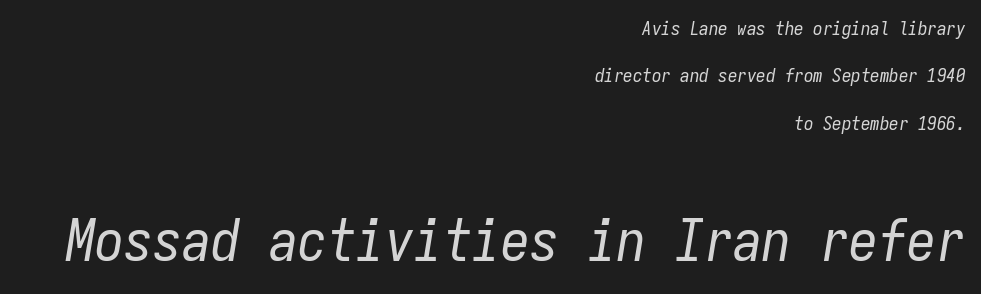
You could count columns in this text — the font is strictly monospaced. You get the small type first, then a jump to larger type. Notice the wide empty band between every row — that's loose leading. Teacher's note: observe the even right margin — that is flush-right alignment. No extra tracking has been applied to these lines.
